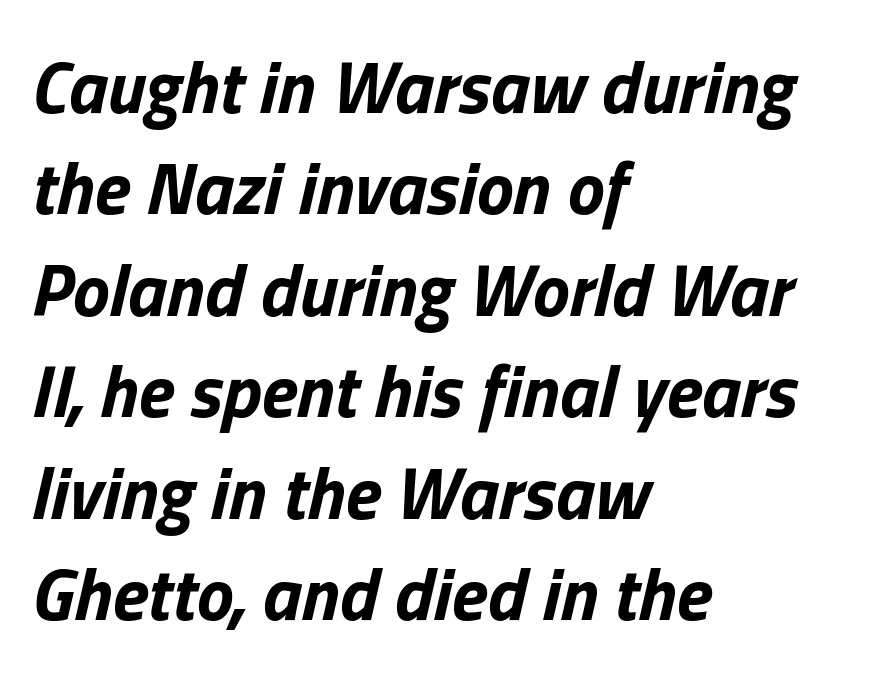
{"italic": "yes", "lean": "right", "slant_degrees": 13, "bold": "yes", "weight": "bold", "width": "normal", "stroke_contrast": "low", "x_height": "medium", "monospaced": "no", "underline": "no", "align": "left", "line_spacing": "normal", "line_spacing_ratio": 1.37, "letter_spacing": "normal", "letter_spacing_em": 0.0, "glyph_px": 74}
